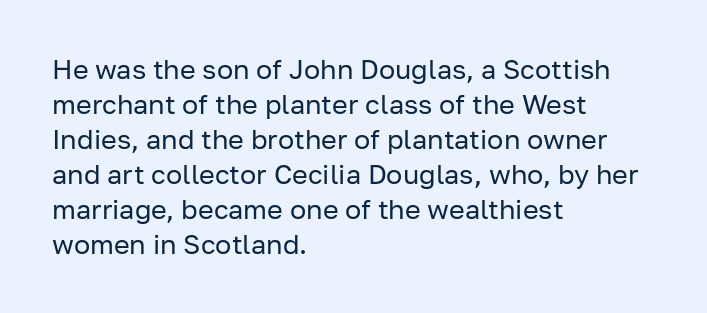
The image shows 27 px text type, upright; set left-aligned, normal line spacing (1.3x), normal letter spacing, not underlined.
